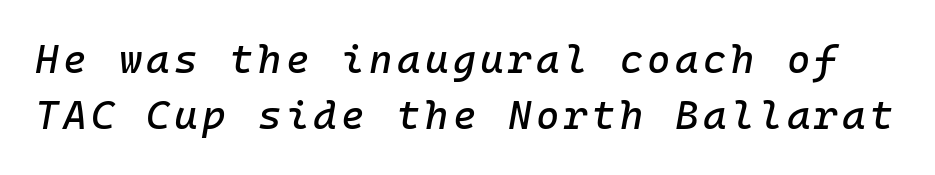
{"italic": "yes", "lean": "right", "slant_degrees": 10, "width": "normal", "stroke_contrast": "low", "x_height": "medium", "monospaced": "yes", "underline": "no", "line_spacing": "normal", "line_spacing_ratio": 1.41, "glyph_px": 40}
